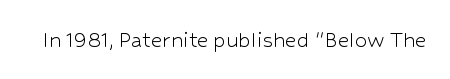
The image shows 25 px text type, upright; set normal letter spacing, not underlined.
